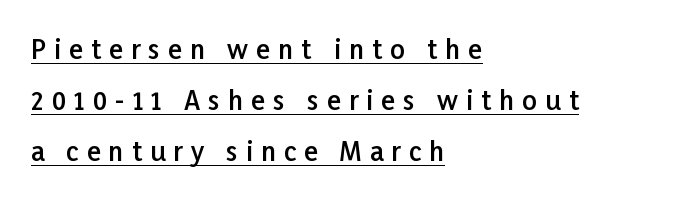
Q: Is the text bold? A: Semi-bold.
Q: Is the text italic (slanted)? A: No, it is upright.
Q: Is the text underlined? A: Yes.
Q: How is the paragraph aligned? A: Left-aligned.
Q: Is the spacing between letters normal or unusually wide? A: Unusually wide.
Q: Is the spacing between lines tight, normal or loose? A: Loose.
